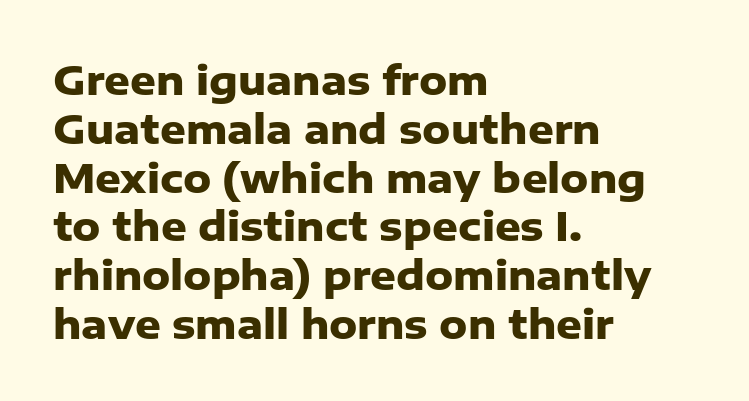
Letters rest on an invisible, unmarked baseline. Leftover space on each line is placed entirely after the last word. The face used here is a sans, in the tradition of grotesques and geometrics. The face used here is proportionally spaced, like ordinary book or web type. Heavy-handed strokes throughout: this text is bold. The lettering stays uniformly vertical, giving the passage a roman look.
